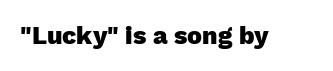
Underlining? Definitely not there. Strong, thick strokes mark this as bold type. This sample uses an upright cut, with every glyph sitting square on the baseline. A typesetter would call this zero additional tracking.
